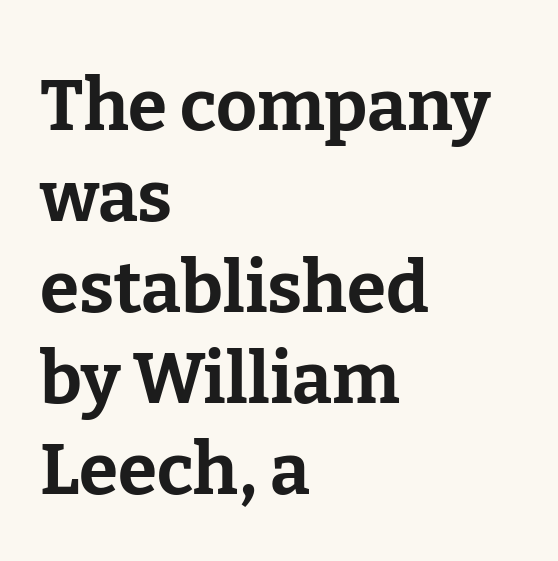
{"serif": "yes", "italic": "no", "bold": "yes", "weight": "bold", "width": "normal", "stroke_contrast": "low", "x_height": "medium", "monospaced": "no", "underline": "no", "align": "left", "line_spacing": "normal", "line_spacing_ratio": 1.28, "letter_spacing": "normal", "letter_spacing_em": 0.0, "glyph_px": 71}
